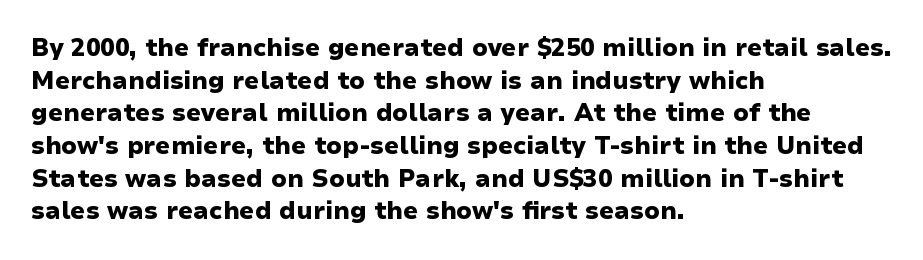
The image shows 24 px bold type, upright; set left-aligned, normal line spacing (1.36x), normal letter spacing, not underlined.
